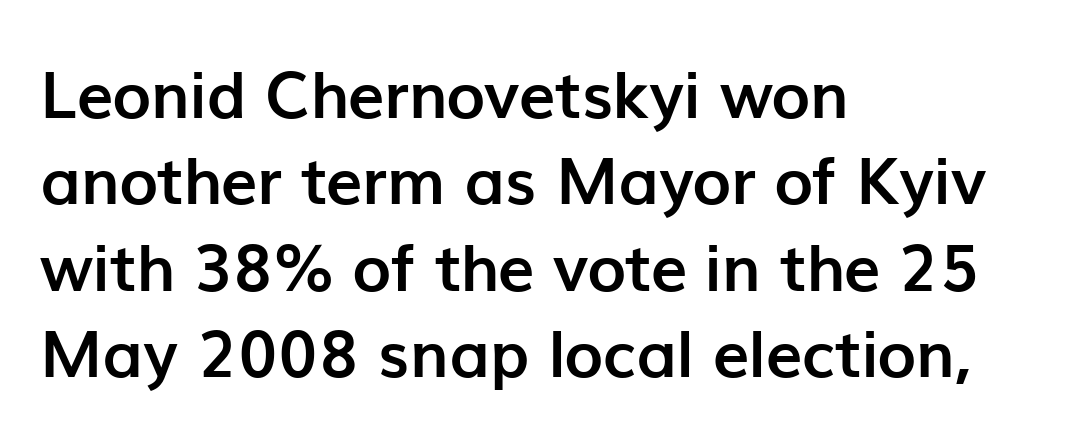
The image shows 65 px semibold sans-serif type, upright; set left-aligned, normal line spacing (1.33x), normal letter spacing, not underlined; low stroke contrast and a medium x-height.
